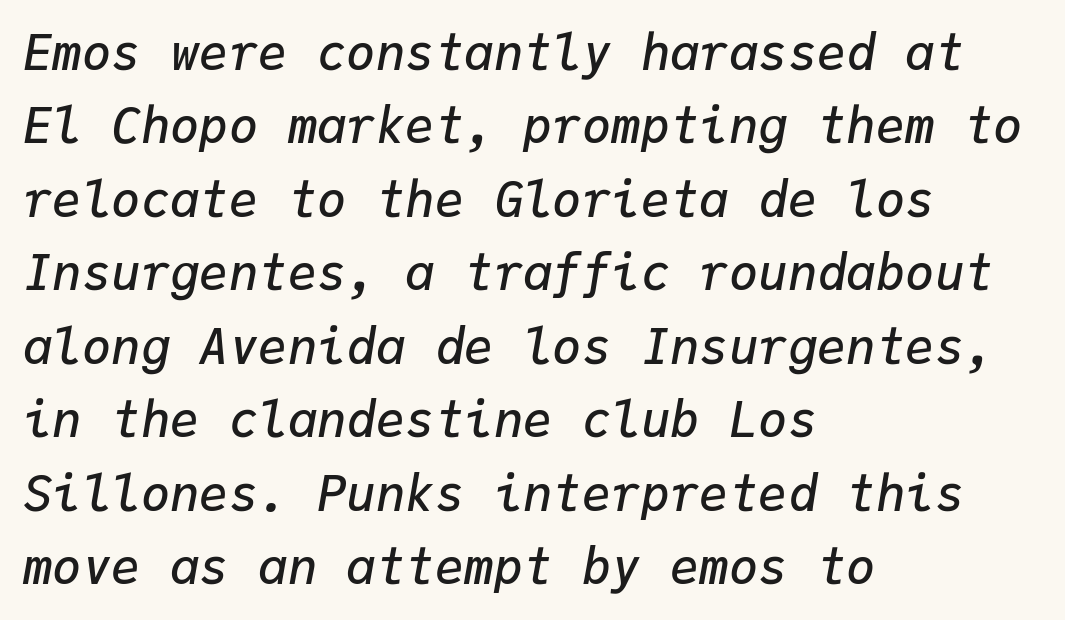
The image shows 49 px semibold type, italic (leaning right), monospaced; set left-aligned, normal line spacing (1.5x), normal letter spacing, not underlined; low stroke contrast and a medium x-height.
